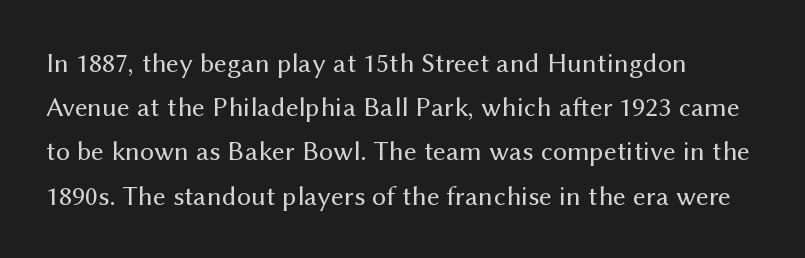
Q: Is the text bold? A: No.
Q: Is the text italic (slanted)? A: No, it is upright.
Q: Is the typeface a serif or a sans-serif typeface? A: Sans-serif.
Q: Is the text underlined? A: No.
Q: How is the paragraph aligned? A: Left-aligned.
Q: Is the spacing between letters normal or unusually wide? A: Normal.
Q: Is the spacing between lines tight, normal or loose? A: Normal.
Q: Width (condensed, normal, or wide)? A: Normal.
Q: Stroke contrast? A: Medium.
Q: x-height? A: Medium.
Q: Monospaced? A: No.
